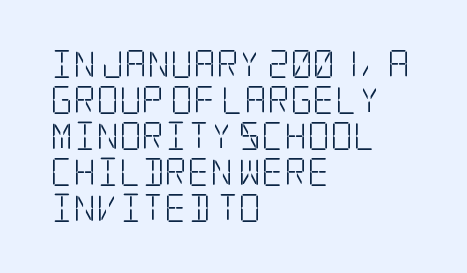
Does the lettering tilt? It doesn't — this is upright. Is this a heavy cut? Hardly; it is regular or lighter. Students, note that the glyphs here touch the page at normal intervals. Only glyphs here, with clear space below each row.
